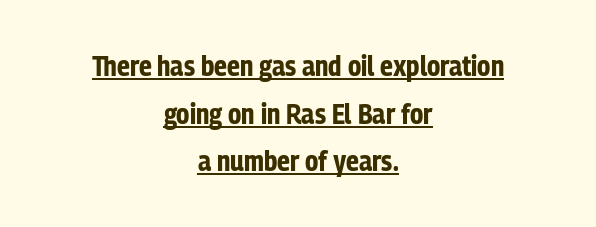
The image shows 28 px bold, condensed sans-serif type, upright; set centered, normal line spacing (1.7x), normal letter spacing, underlined; low stroke contrast and a medium x-height.
